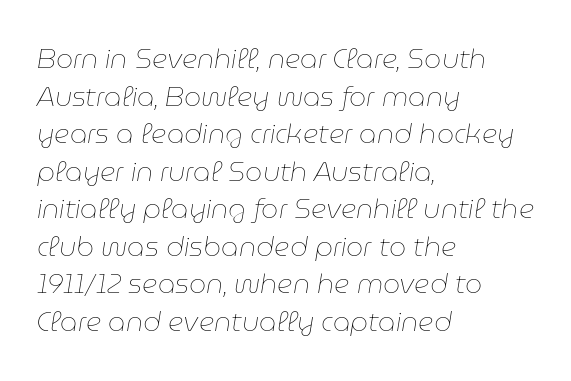
The letterforms sit shoulder to shoulder at normal distance. Stroke mass is kept to a normal reading level or below. Honestly, there is no underline to notice here at all. Style check: oblique. The space between consecutive lines is moderate.
